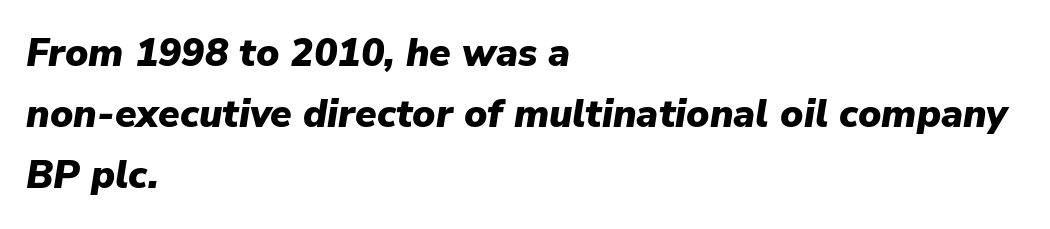
The specimen reads as italic at a glance. The letters advance in unequal steps, a hallmark of proportional type. Set as a true bold cut, around the 700 mark. The setting favours the left margin, as ordinary paragraphs usually do. Characters follow at the spacing the type designer built in. Normally led — the rows are evenly, conventionally spaced.
